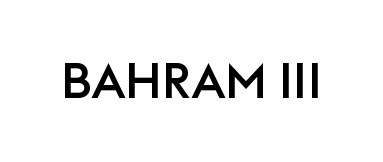
Q: Is the text italic (slanted)? A: No, it is upright.
Q: Is the typeface a serif or a sans-serif typeface? A: Sans-serif.
Q: Is the text underlined? A: No.
Q: Is the spacing between letters normal or unusually wide? A: Normal.
Q: Width (condensed, normal, or wide)? A: Normal.
Q: Stroke contrast? A: Low.
Q: x-height? A: Large.
Q: Monospaced? A: No.
